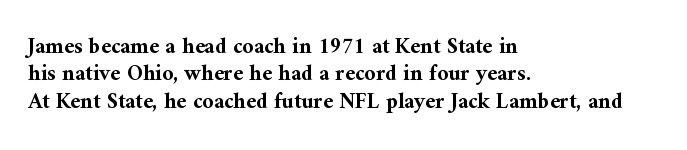
Q: Is the text bold? A: Yes.
Q: Is the text italic (slanted)? A: No, it is upright.
Q: Is the text underlined? A: No.
Q: How is the paragraph aligned? A: Left-aligned.
Q: Is the spacing between letters normal or unusually wide? A: Normal.
